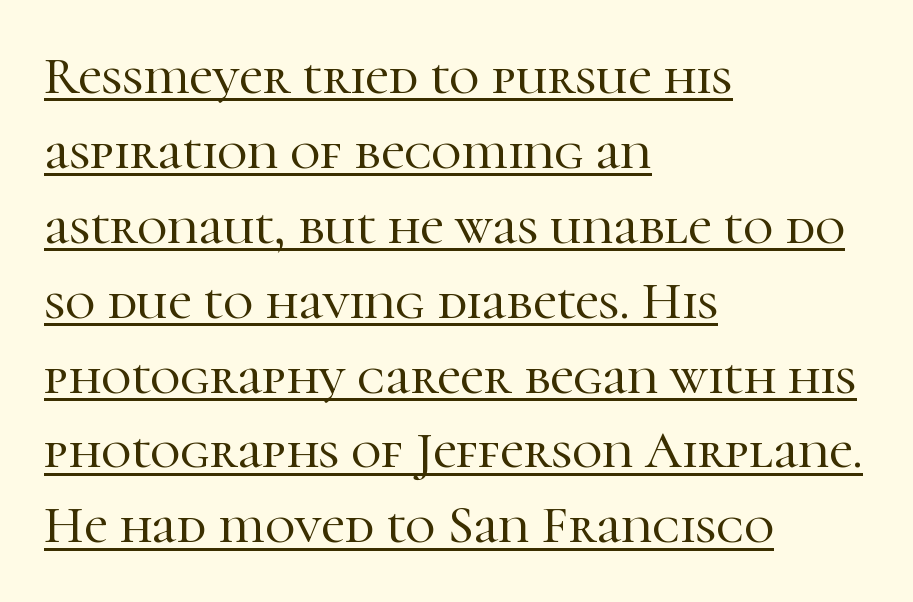
Q: Is the text italic (slanted)? A: No, it is upright.
Q: Is the typeface a serif or a sans-serif typeface? A: Serif.
Q: Is the text underlined? A: Yes.
Q: How is the paragraph aligned? A: Left-aligned.
Q: Is the spacing between letters normal or unusually wide? A: Normal.
Q: Is the spacing between lines tight, normal or loose? A: Normal.
Q: Width (condensed, normal, or wide)? A: Normal.
Q: Stroke contrast? A: High.
Q: x-height? A: Medium.
Q: Monospaced? A: No.
